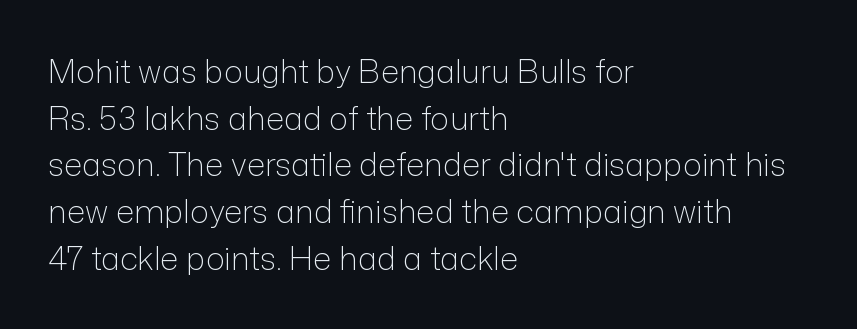
Q: Is the text bold? A: No.
Q: Is the text italic (slanted)? A: No, it is upright.
Q: Is the typeface a serif or a sans-serif typeface? A: Sans-serif.
Q: Is the text underlined? A: No.
Q: How is the paragraph aligned? A: Left-aligned.
Q: Is the spacing between letters normal or unusually wide? A: Normal.
Q: Is the spacing between lines tight, normal or loose? A: Normal.
Q: Width (condensed, normal, or wide)? A: Normal.
Q: Stroke contrast? A: Low.
Q: x-height? A: Medium.
Q: Monospaced? A: No.
